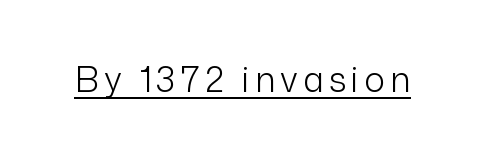
The image shows 35 px light sans-serif type, upright; set underlined; low stroke contrast and a medium x-height.
